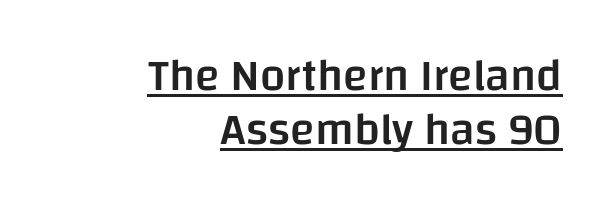
The image shows 45 px semibold sans-serif type, upright; set right-aligned, line spacing 1.2x, normal letter spacing, underlined; low stroke contrast and a large x-height.
